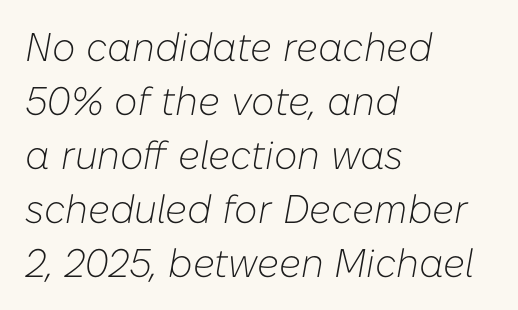
Summary of vertical rhythm: regular, with standard interline spacing. You could call the tracking neutral — neither tight nor loose. Plain, unruled lines of type. A student would call this left alignment; a typographer would say flush left, rag right. Stem width sits at or under what a default text font uses. Proportional: the letters do not fall into vertical columns.
